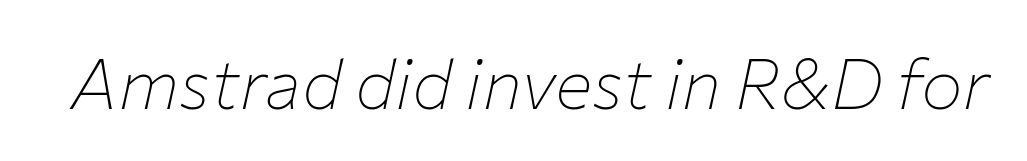
{"italic": "yes", "lean": "right", "slant_degrees": 12, "bold": "no", "weight": "thin", "width": "normal", "stroke_contrast": "low", "x_height": "medium", "monospaced": "no", "underline": "no", "letter_spacing": "normal", "letter_spacing_em": 0.0, "glyph_px": 70}
